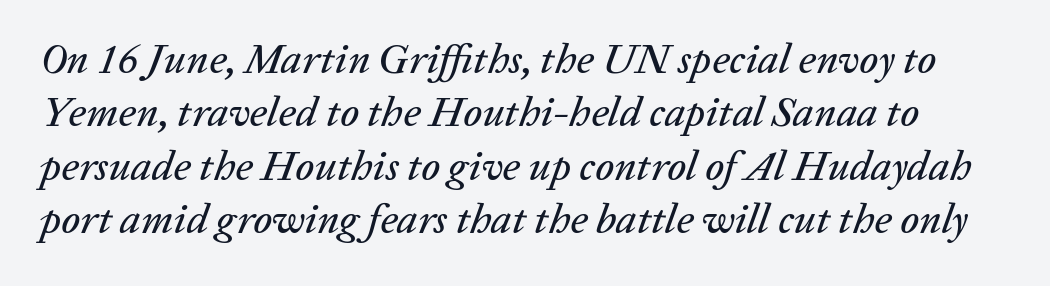
{"italic": "yes", "lean": "right", "slant_degrees": 20, "width": "normal", "stroke_contrast": "low", "x_height": "medium", "monospaced": "no", "underline": "no", "line_spacing": "normal", "line_spacing_ratio": 1.27, "letter_spacing": "normal", "letter_spacing_em": 0.0, "glyph_px": 42}
